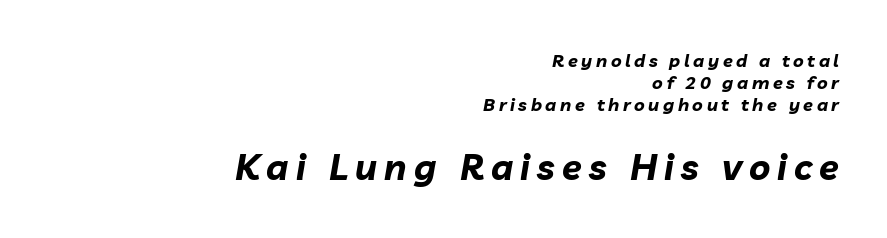
The image shows 36 px bold type, italic (leaning right); set right-aligned, line spacing 1.23x, unusually wide letter spacing (+0.2 em), not underlined; the second (bottom) block is 2.0x larger; low stroke contrast and a medium x-height.
